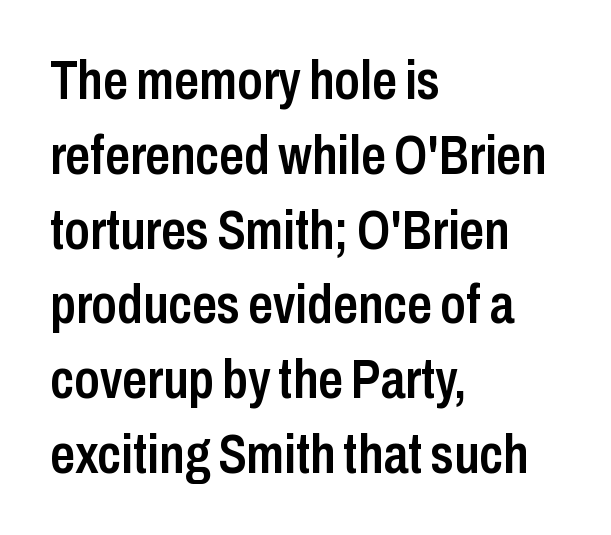
No extra tracking has been applied to these lines. Line beginnings align vertically; line endings do not. The characters display no serif detailing; their extremities are plain. Here the designer chose a conventional face with non-uniform glyph widths. Normally led — the rows are evenly, conventionally spaced. A clean baseline with only descenders dipping below it.
